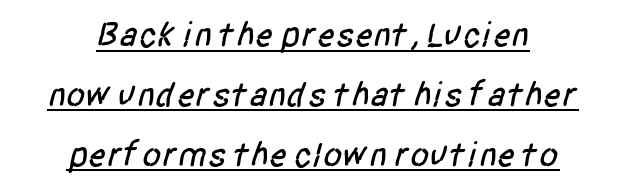
The image shows 35 px condensed sans-serif type; set centered, line spacing 1.71x, normal letter spacing, underlined; low stroke contrast and a large x-height.
